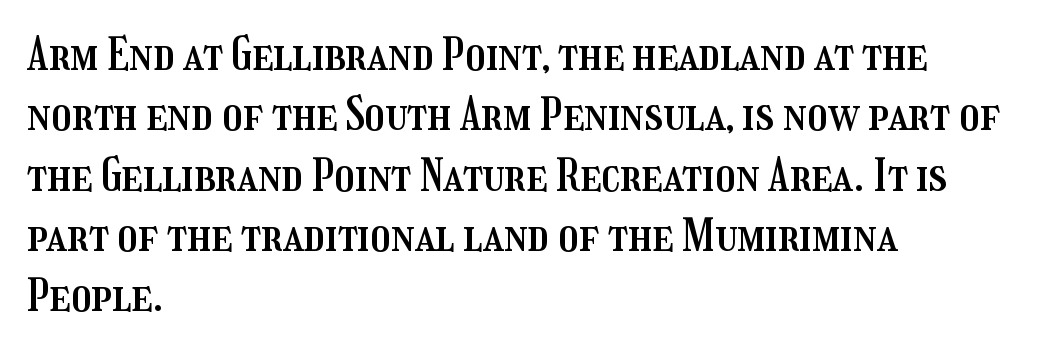
{"italic": "no", "width": "condensed", "stroke_contrast": "medium", "x_height": "medium", "monospaced": "no", "underline": "no", "align": "left", "line_spacing": "normal", "line_spacing_ratio": 1.34, "letter_spacing": "normal", "letter_spacing_em": 0.0, "glyph_px": 45}
